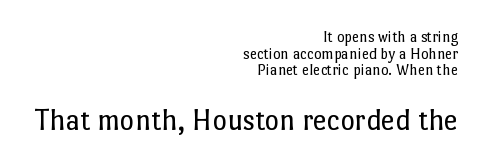
Q: Is the text bold? A: No.
Q: Is the text italic (slanted)? A: No, it is upright.
Q: Is the text underlined? A: No.
Q: How is the paragraph aligned? A: Right-aligned.
Q: Is the spacing between letters normal or unusually wide? A: Normal.
Q: Is the spacing between lines tight, normal or loose? A: Tight.
Q: Which block of text is set in a larger size, the first (top) or the second (bottom)? A: The second (bottom) one.
Q: Width (condensed, normal, or wide)? A: Normal.
Q: Stroke contrast? A: Low.
Q: x-height? A: Medium.
Q: Monospaced? A: No.
